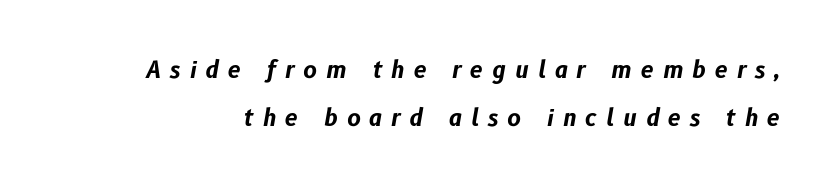
Q: Is the text bold? A: Yes.
Q: Is the text italic (slanted)? A: Yes, it leans right by about 10 degrees.
Q: Is the text underlined? A: No.
Q: Is the spacing between letters normal or unusually wide? A: Unusually wide.
Q: Is the spacing between lines tight, normal or loose? A: Loose.
